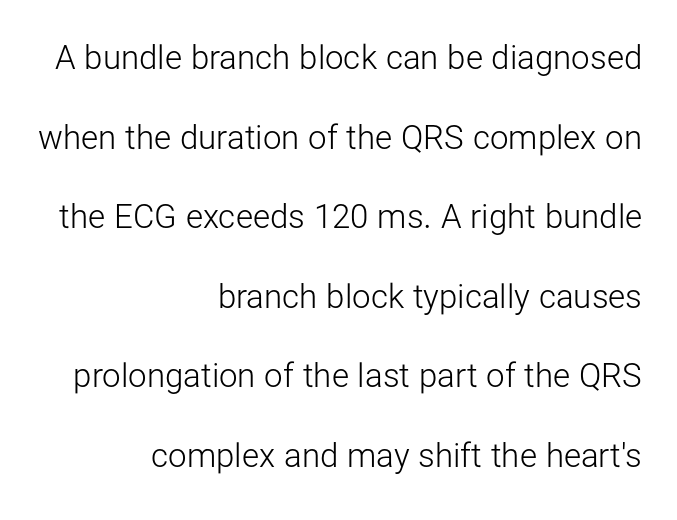
Q: Is the text bold? A: No.
Q: Is the text italic (slanted)? A: No, it is upright.
Q: Is the typeface a serif or a sans-serif typeface? A: Sans-serif.
Q: Is the text underlined? A: No.
Q: How is the paragraph aligned? A: Right-aligned.
Q: Is the spacing between letters normal or unusually wide? A: Normal.
Q: Is the spacing between lines tight, normal or loose? A: Loose.
Q: Width (condensed, normal, or wide)? A: Normal.
Q: Stroke contrast? A: Low.
Q: x-height? A: Medium.
Q: Monospaced? A: No.
